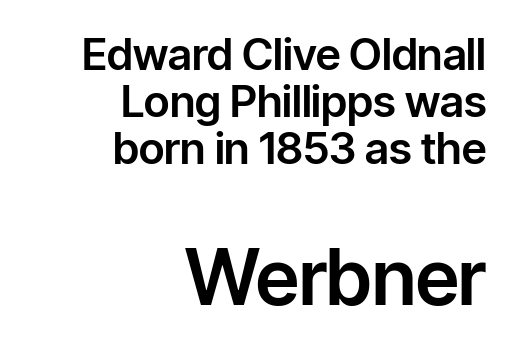
{"serif": "no", "italic": "no", "width": "normal", "stroke_contrast": "low", "x_height": "medium", "monospaced": "no", "underline": "no", "align": "right", "line_spacing": "tight", "line_spacing_ratio": 1.07, "letter_spacing": "normal", "letter_spacing_em": 0.0, "larger_block": "second", "size_ratio": 1.75, "glyph_px": 77}
